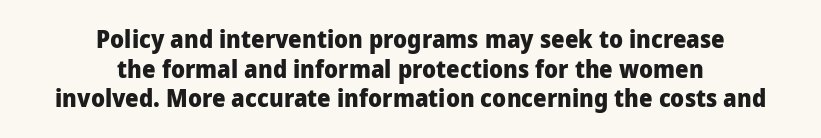
The image shows 24 px bold type, upright; set centered, line spacing 1.23x, normal letter spacing, not underlined.
